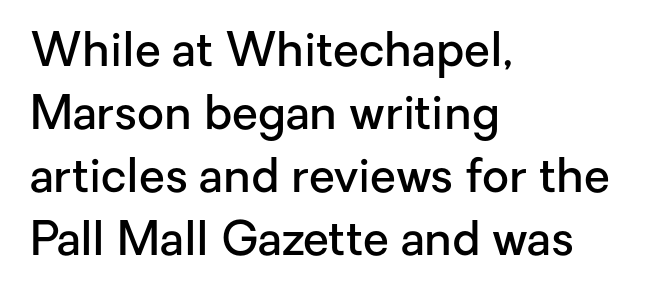
The lines in this sample share a left origin and differ only in where they stop. Characters follow at the spacing the type designer built in. Look at the bottom of the vertical strokes: they stop flat, with no serifs. Words float on clear page, feet unadorned.
